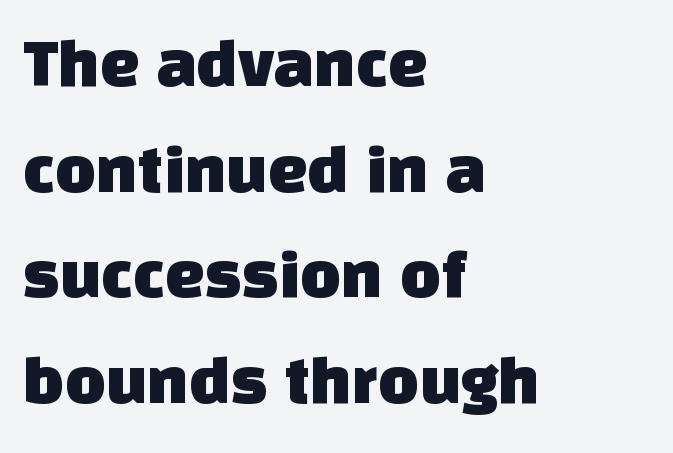
A typesetter would label this face a sans. Compared with typical paragraphs, the rows here are spaced about the same. The space beneath each line is pristine and unruled. How are the letters spaced? Ordinarily, with no added tracking. Is this a fixed-width face? No — the glyphs have proportional, varying widths. The rag falls on the right side of this text block.
